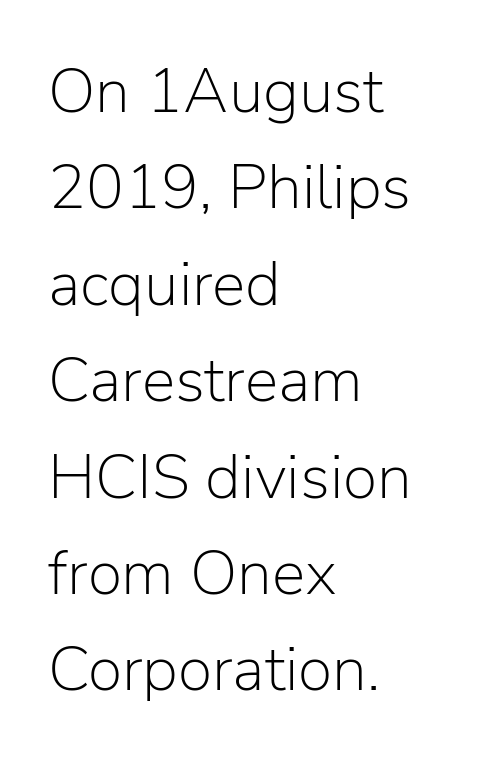
The image shows 63 px light sans-serif type, upright; set left-aligned, normal line spacing (1.53x), normal letter spacing, not underlined; low stroke contrast and a medium x-height.
